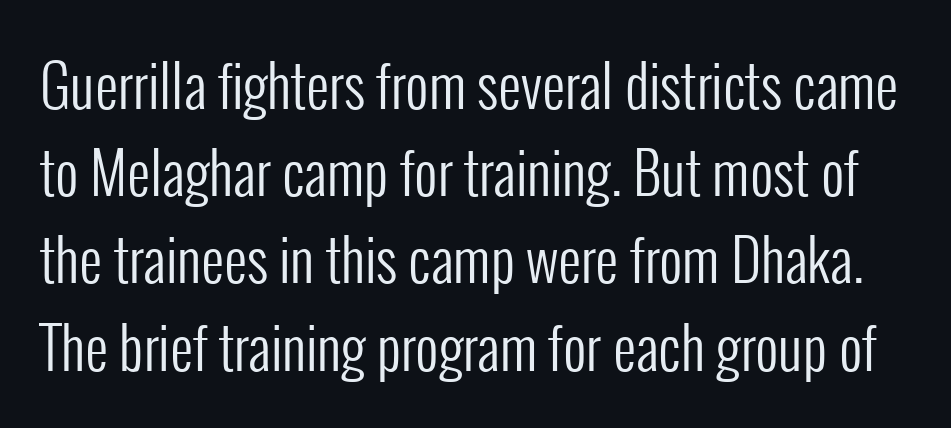
Q: Is the text bold? A: No.
Q: Is the text italic (slanted)? A: No, it is upright.
Q: Is the typeface a serif or a sans-serif typeface? A: Sans-serif.
Q: Is the text underlined? A: No.
Q: Is the spacing between letters normal or unusually wide? A: Normal.
Q: Is the spacing between lines tight, normal or loose? A: Normal.
Q: Width (condensed, normal, or wide)? A: Condensed.
Q: Stroke contrast? A: Low.
Q: x-height? A: Medium.
Q: Monospaced? A: No.
